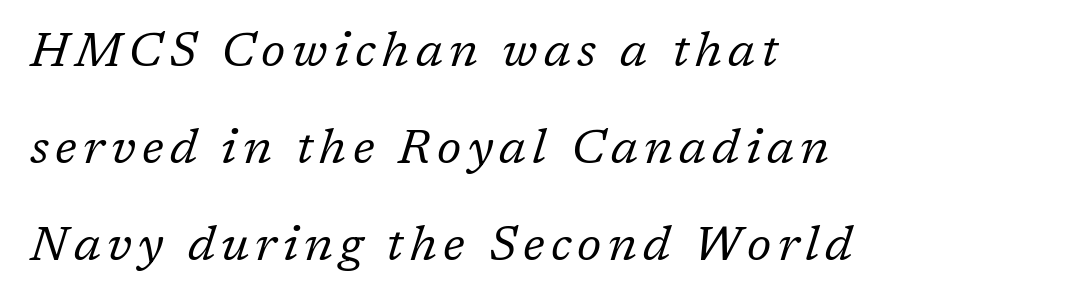
This rendering uses left alignment, leaving the right contour irregular. The letters are slanted; this is an italic face. To sum up the face: it has serifs. Interline gaps are noticeably wide in this sample.
